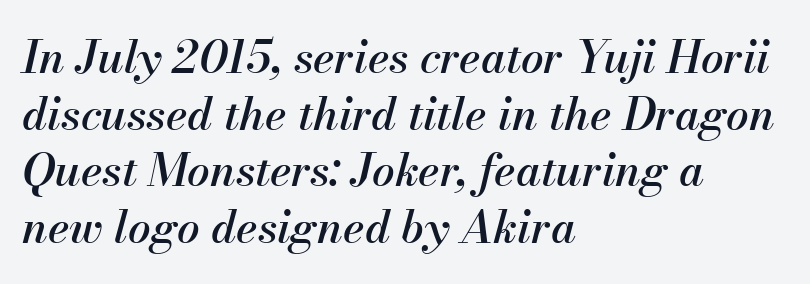
{"italic": "yes", "lean": "right", "slant_degrees": 13, "width": "normal", "stroke_contrast": "medium", "x_height": "small", "monospaced": "no", "underline": "no", "align": "left", "line_spacing": "normal", "line_spacing_ratio": 1.26, "letter_spacing": "normal", "letter_spacing_em": 0.0, "glyph_px": 45}
